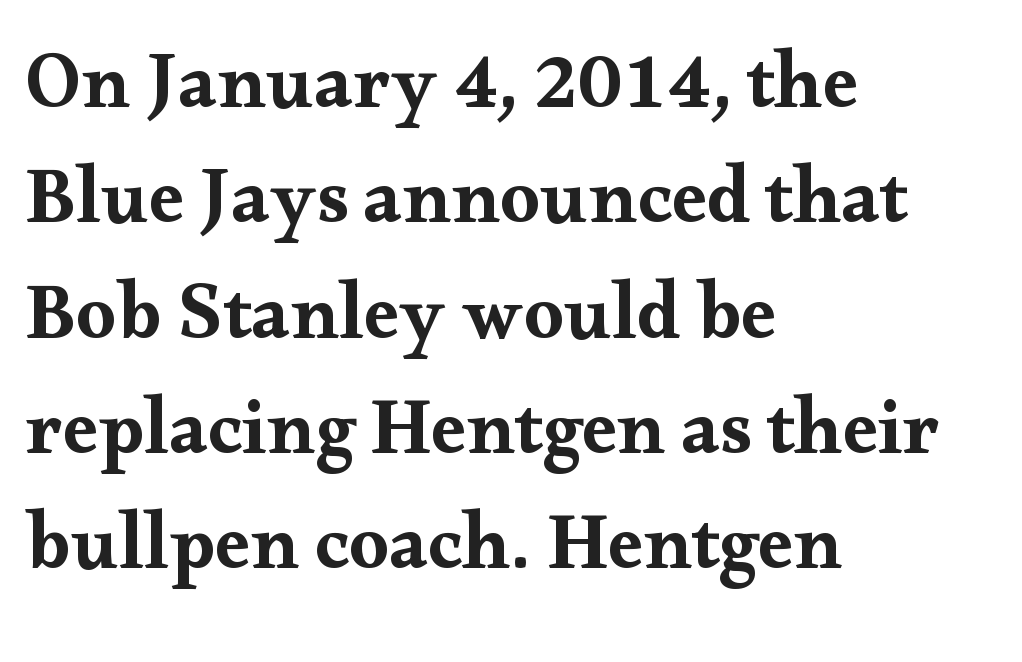
Caption: standard tracking, unaltered. Is this a sans? No — the strokes have serifs. You can tell it's not italic because the verticals are truly vertical. The rendering uses natural spacing where letterforms have individual widths. Rows of type keep a routine distance in the vertical direction. A bare baseline throughout the passage.
